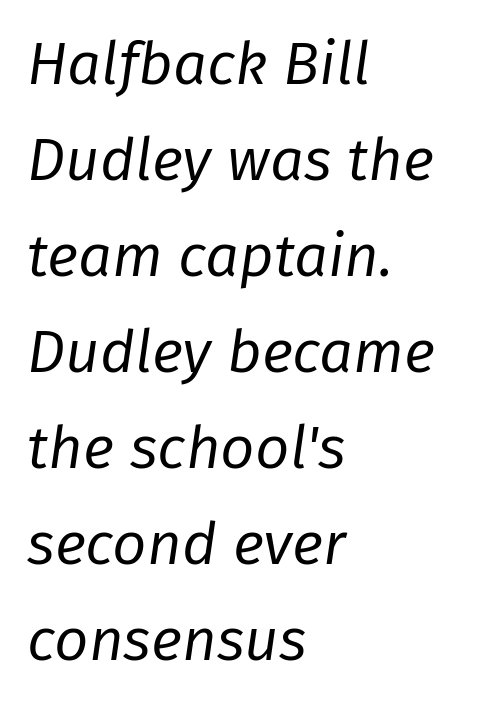
{"italic": "yes", "lean": "right", "slant_degrees": 8, "bold": "no", "weight": "regular", "width": "normal", "stroke_contrast": "low", "x_height": "medium", "monospaced": "no", "underline": "no", "align": "left", "line_spacing": "normal", "line_spacing_ratio": 1.6, "letter_spacing": "normal", "letter_spacing_em": 0.0, "glyph_px": 60}
